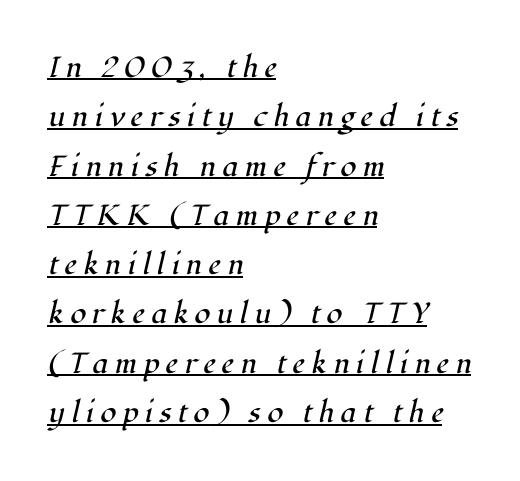
Q: Is the text bold? A: No.
Q: Is the text italic (slanted)? A: Yes, it leans right by about 12 degrees.
Q: Is the typeface a serif or a sans-serif typeface? A: Serif.
Q: Is the text underlined? A: Yes.
Q: How is the paragraph aligned? A: Left-aligned.
Q: Is the spacing between letters normal or unusually wide? A: Unusually wide.
Q: Is the spacing between lines tight, normal or loose? A: Normal.
Q: Width (condensed, normal, or wide)? A: Normal.
Q: Stroke contrast? A: High.
Q: x-height? A: Medium.
Q: Monospaced? A: No.
